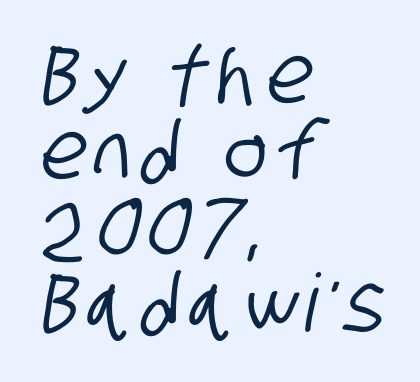
The image shows 80 px condensed sans-serif type; set left-aligned, tight line spacing (0.95x), not underlined; low stroke contrast and a large x-height.
